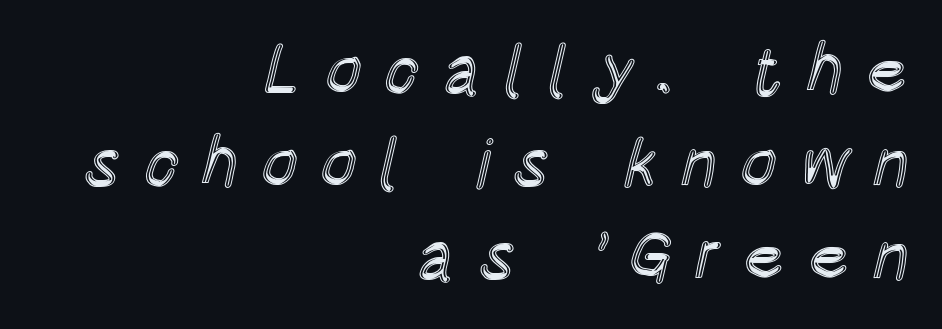
The image shows 69 px condensed type; set right-aligned, normal line spacing (1.35x), unusually wide letter spacing (+0.32 em), not underlined; a large x-height.
